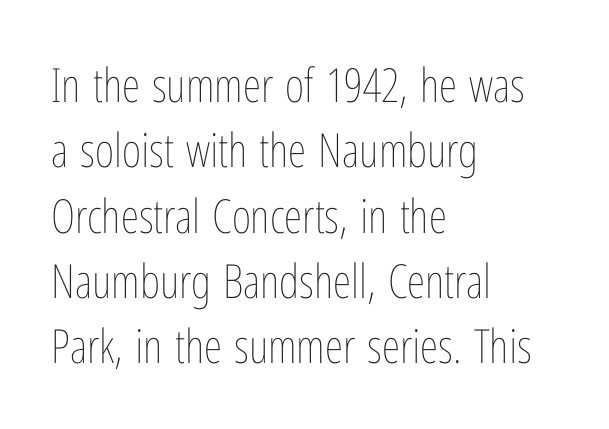
These lines are rendered in a variable-pitch font. Bold? No — there's no thickening of the strokes. If you drew a ruler down the left edge, every line would touch it. Honestly, there is no underline to notice here at all.
